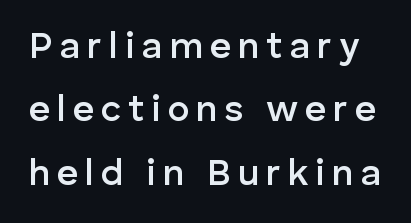
{"serif": "no", "italic": "no", "bold": "semi", "weight": "semibold", "width": "normal", "stroke_contrast": "low", "x_height": "medium", "monospaced": "no", "underline": "no", "line_spacing_ratio": 1.71, "glyph_px": 37}
